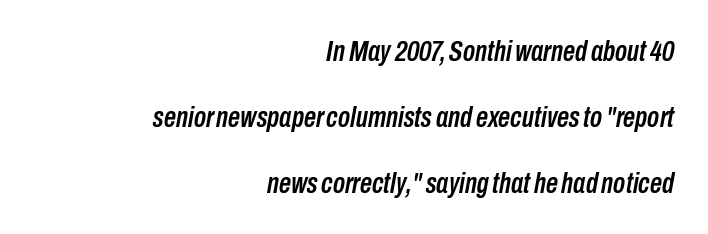
This rendering leaves character spacing at its baseline value. Descender tails drop into unmarked territory. This sample uses an oblique cut, with every glyph tilted off the vertical. You could fit nearly another row in the gap between these rows.
